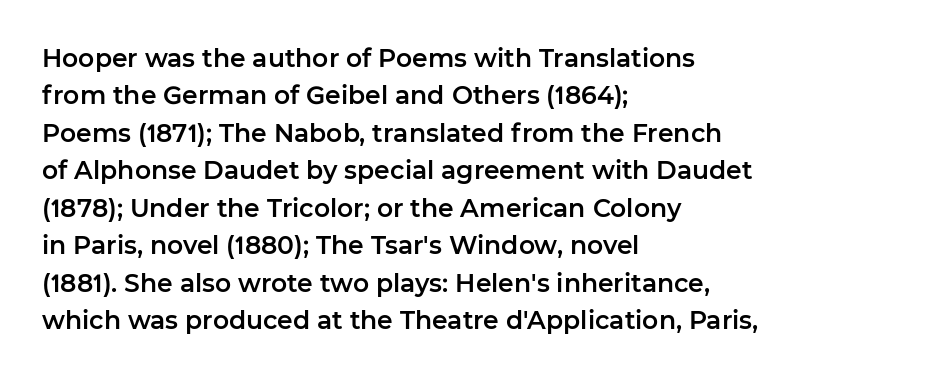
{"italic": "no", "underline": "no", "align": "left", "line_spacing": "normal", "line_spacing_ratio": 1.5, "letter_spacing": "normal", "letter_spacing_em": 0.0, "glyph_px": 25}
